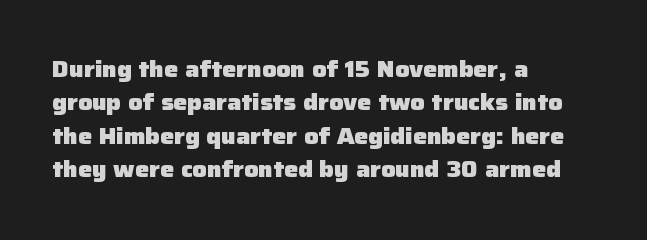
{"italic": "no", "bold": "yes", "underline": "no", "align": "left", "line_spacing": "normal", "line_spacing_ratio": 1.52, "letter_spacing": "normal", "letter_spacing_em": 0.0, "glyph_px": 22}
